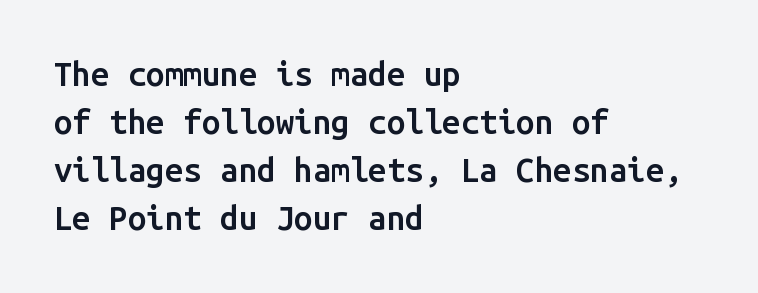
The image shows 33 px semibold sans-serif type, upright, monospaced; set left-aligned, normal line spacing (1.45x), normal letter spacing, not underlined; low stroke contrast and a medium x-height.
